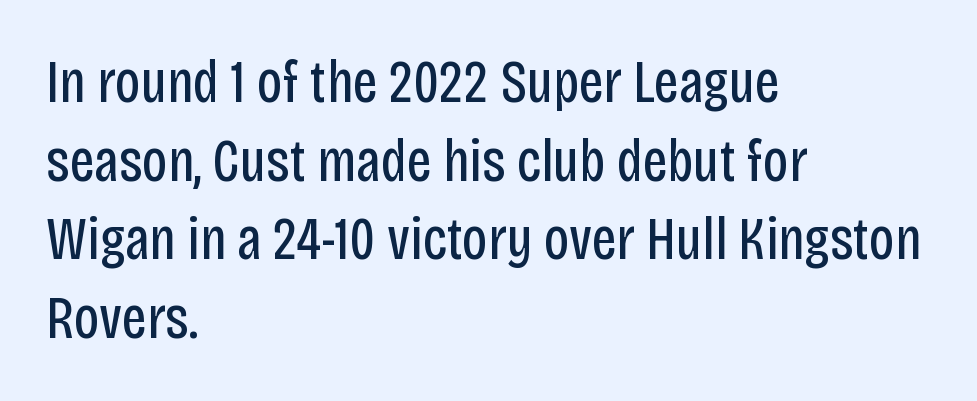
Q: Is the text bold? A: No.
Q: Is the text italic (slanted)? A: No, it is upright.
Q: Is the typeface a serif or a sans-serif typeface? A: Sans-serif.
Q: Is the text underlined? A: No.
Q: How is the paragraph aligned? A: Left-aligned.
Q: Is the spacing between letters normal or unusually wide? A: Normal.
Q: Is the spacing between lines tight, normal or loose? A: Normal.
Q: Width (condensed, normal, or wide)? A: Condensed.
Q: Stroke contrast? A: Low.
Q: x-height? A: Large.
Q: Monospaced? A: No.
